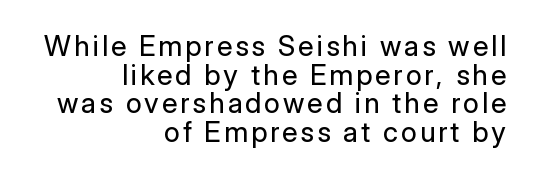
{"serif": "no", "italic": "no", "bold": "no", "weight": "regular", "width": "normal", "stroke_contrast": "low", "x_height": "medium", "monospaced": "no", "underline": "no", "align": "right", "line_spacing": "tight", "line_spacing_ratio": 1.02, "glyph_px": 28}
